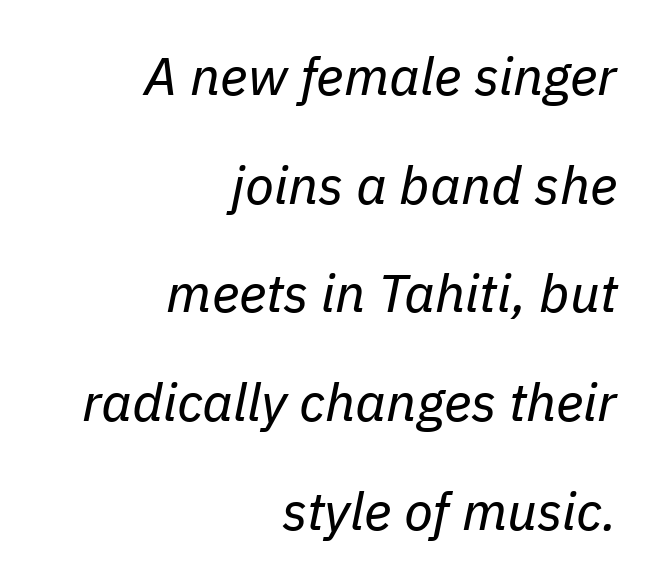
Q: Is the text bold? A: No.
Q: Is the text italic (slanted)? A: Yes, it leans right by about 11 degrees.
Q: Is the text underlined? A: No.
Q: How is the paragraph aligned? A: Right-aligned.
Q: Is the spacing between letters normal or unusually wide? A: Normal.
Q: Is the spacing between lines tight, normal or loose? A: Loose.
Q: Width (condensed, normal, or wide)? A: Normal.
Q: Stroke contrast? A: Low.
Q: x-height? A: Medium.
Q: Monospaced? A: No.
